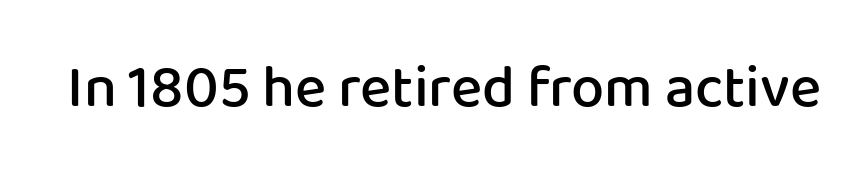
{"serif": "no", "italic": "no", "bold": "semi", "weight": "semibold", "width": "normal", "stroke_contrast": "low", "x_height": "medium", "monospaced": "no", "underline": "no", "letter_spacing": "normal", "letter_spacing_em": 0.0, "glyph_px": 59}
